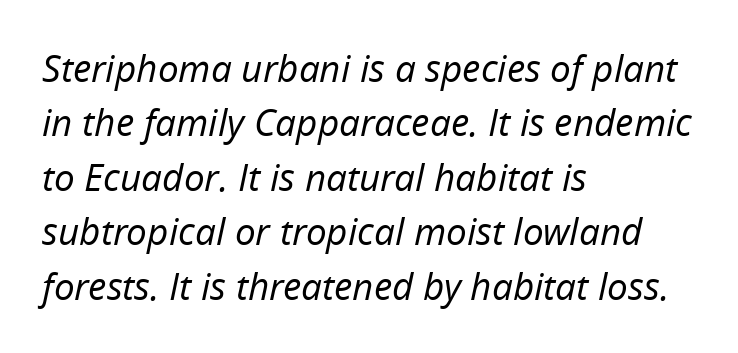
Q: Is the text bold? A: No.
Q: Is the text italic (slanted)? A: Yes, it leans right by about 12 degrees.
Q: Is the text underlined? A: No.
Q: How is the paragraph aligned? A: Left-aligned.
Q: Is the spacing between letters normal or unusually wide? A: Normal.
Q: Is the spacing between lines tight, normal or loose? A: Normal.
Q: Width (condensed, normal, or wide)? A: Normal.
Q: Stroke contrast? A: Low.
Q: x-height? A: Medium.
Q: Monospaced? A: No.
